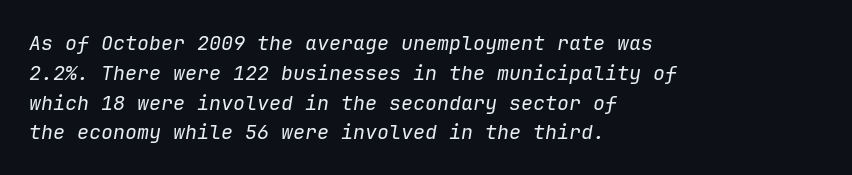
{"italic": "yes", "lean": "right", "slant_degrees": 9, "bold": "no", "underline": "no", "align": "left", "line_spacing": "normal", "line_spacing_ratio": 1.49, "letter_spacing": "normal", "letter_spacing_em": 0.0, "glyph_px": 20}
